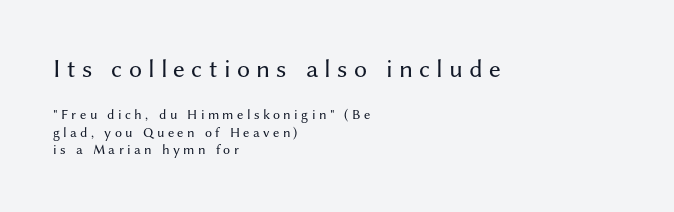
{"italic": "no", "bold": "no", "underline": "no", "align": "left", "line_spacing": "normal", "line_spacing_ratio": 1.25, "letter_spacing": "wide", "letter_spacing_em": 0.24, "larger_block": "first", "size_ratio": 1.86, "glyph_px": 26}
